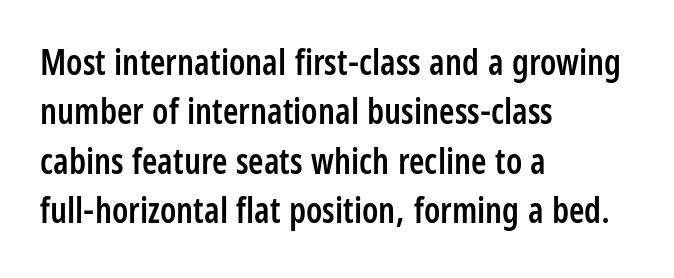
{"serif": "no", "italic": "no", "bold": "semi", "weight": "semibold", "width": "condensed", "stroke_contrast": "low", "x_height": "large", "monospaced": "no", "underline": "no", "align": "left", "line_spacing": "normal", "line_spacing_ratio": 1.41, "letter_spacing": "normal", "letter_spacing_em": 0.0, "glyph_px": 35}
